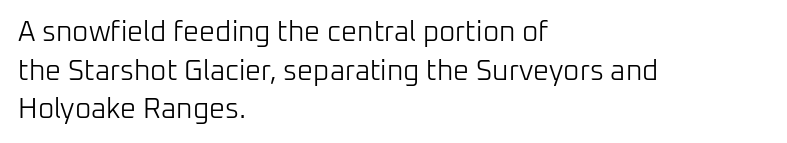
Q: Is the text bold? A: No.
Q: Is the text italic (slanted)? A: No, it is upright.
Q: Is the typeface a serif or a sans-serif typeface? A: Sans-serif.
Q: Is the text underlined? A: No.
Q: How is the paragraph aligned? A: Left-aligned.
Q: Is the spacing between letters normal or unusually wide? A: Normal.
Q: Is the spacing between lines tight, normal or loose? A: Normal.
Q: Width (condensed, normal, or wide)? A: Normal.
Q: Stroke contrast? A: Low.
Q: x-height? A: Medium.
Q: Monospaced? A: No.
